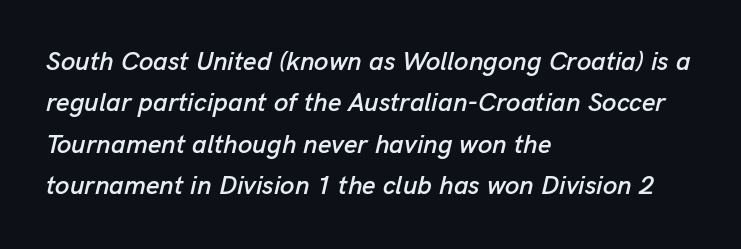
{"italic": "yes", "lean": "right", "slant_degrees": 13, "underline": "no", "align": "left", "line_spacing": "normal", "line_spacing_ratio": 1.59, "letter_spacing": "normal", "letter_spacing_em": 0.0, "glyph_px": 26}
